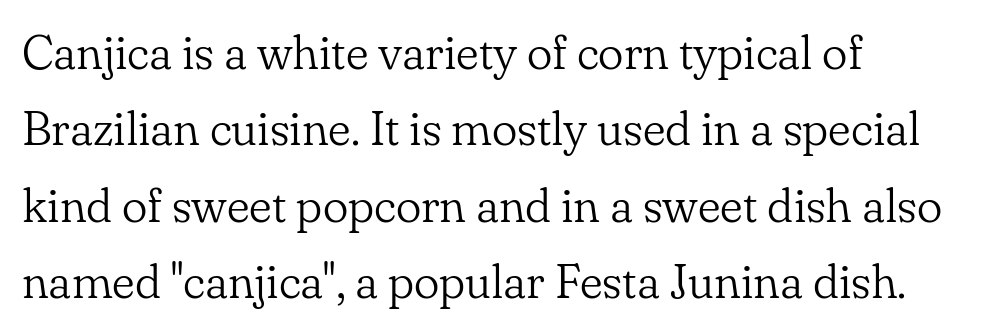
The image shows 48 px light serif type, upright; set left-aligned, normal line spacing (1.59x), normal letter spacing, not underlined; low stroke contrast and a small x-height.
